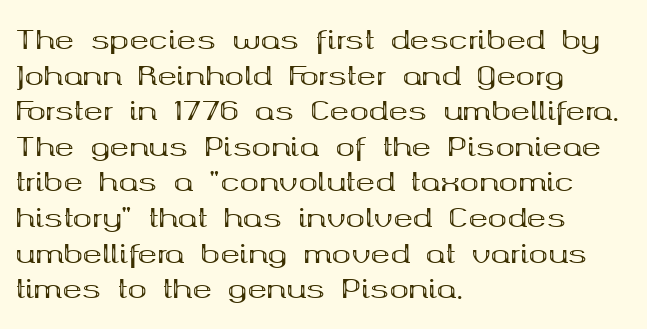
Descenders are the only things crossing below the line. Weight: bold. The tracking reads as untouched default to a designer's eye. A typesetter would mark this as roman, not italic.
